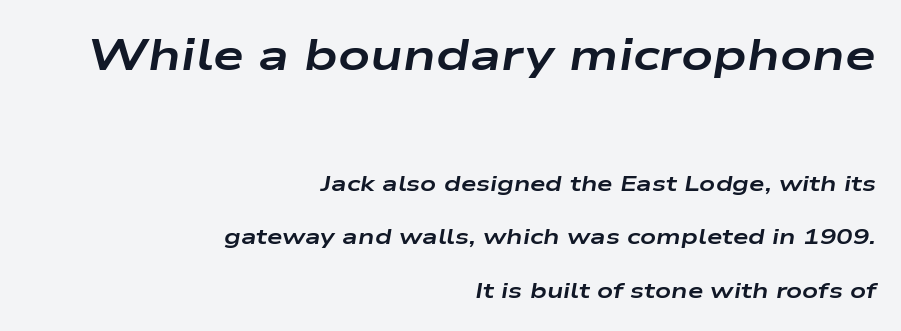
{"italic": "yes", "lean": "right", "slant_degrees": 9, "bold": "yes", "weight": "bold", "width": "wide", "stroke_contrast": "low", "x_height": "medium", "monospaced": "no", "underline": "no", "align": "right", "line_spacing": "loose", "line_spacing_ratio": 2.44, "letter_spacing": "normal", "letter_spacing_em": 0.0, "larger_block": "first", "size_ratio": 2.0, "glyph_px": 44}
